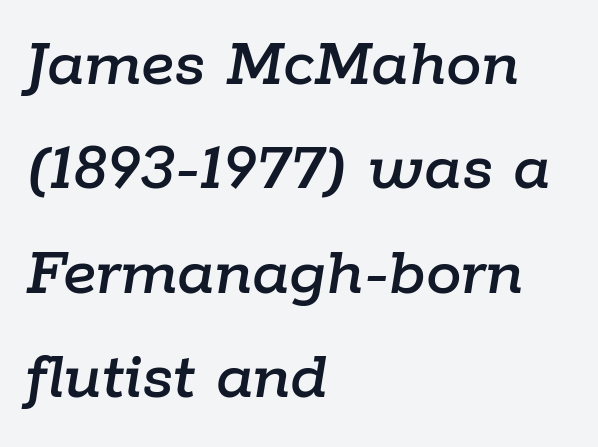
The image shows 71 px text type, italic (leaning right); set left-aligned, normal line spacing (1.47x), normal letter spacing, not underlined; low stroke contrast and a medium x-height.
